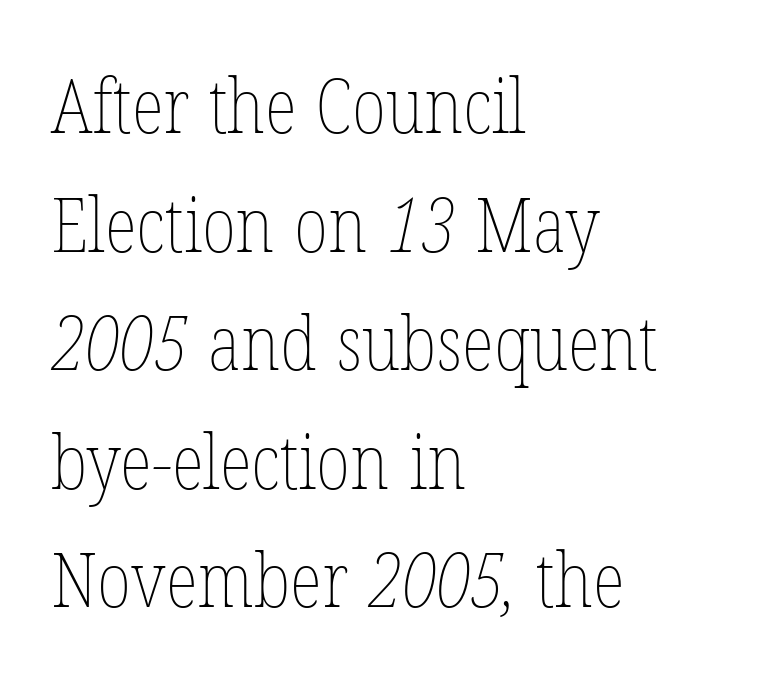
The gap between lines stays unmarked. Look at the tracking — it's just the regular setting, nothing added. Reading down the block, your eye returns to a fixed left position each line. The lines sit at an ordinary, default distance from one another.
